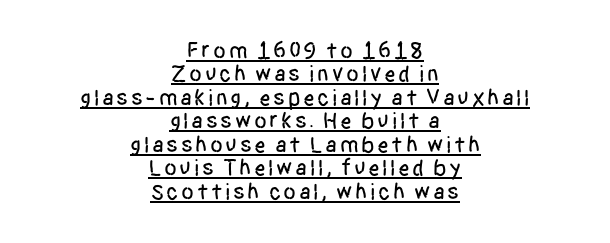
{"italic": "no", "underline": "yes", "align": "center", "line_spacing": "tight", "line_spacing_ratio": 1.02, "glyph_px": 23}
